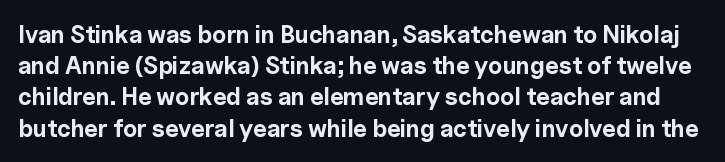
{"italic": "no", "bold": "yes", "underline": "no", "line_spacing": "normal", "line_spacing_ratio": 1.3, "letter_spacing": "normal", "letter_spacing_em": 0.0, "glyph_px": 24}
